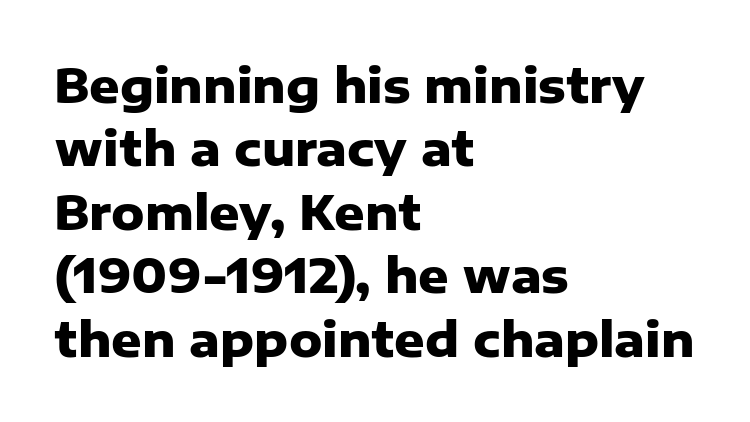
The image shows 47 px heavy sans-serif type, upright; set left-aligned, normal line spacing (1.35x), normal letter spacing, not underlined; low stroke contrast and a medium x-height.
